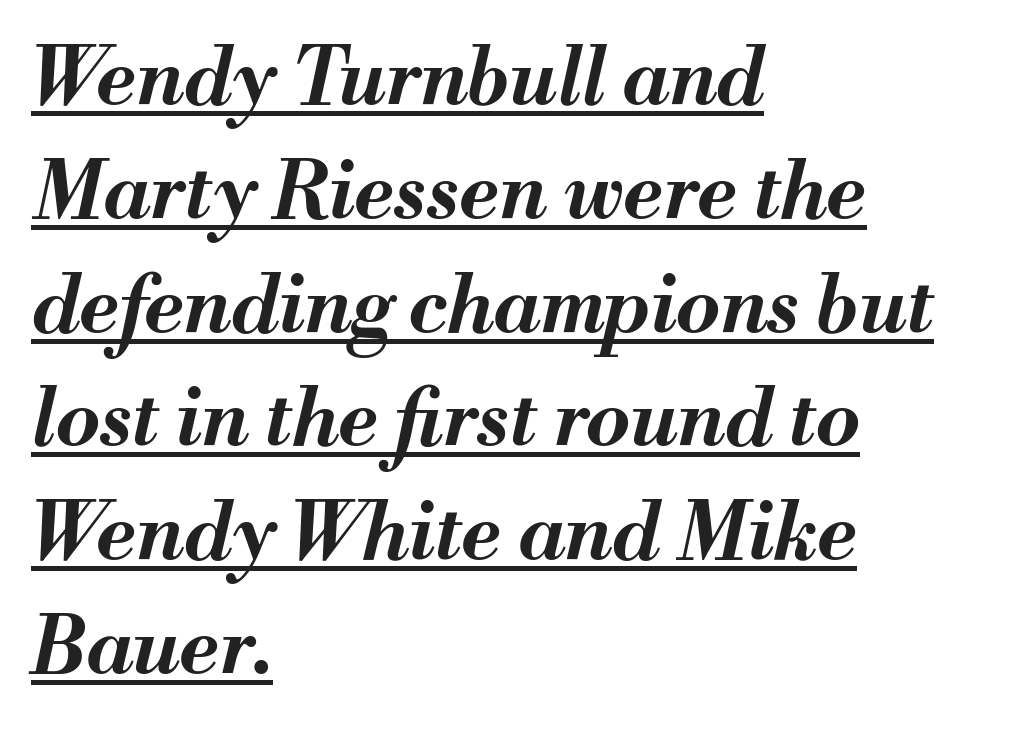
The image shows 79 px bold type, italic (leaning right); set left-aligned, normal line spacing (1.44x), normal letter spacing, underlined; medium stroke contrast and a small x-height.
